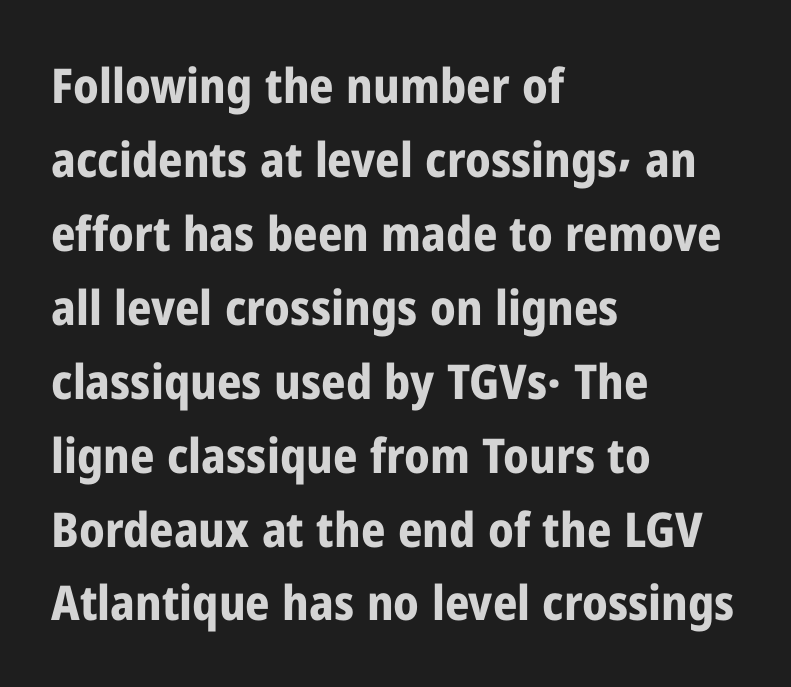
Q: Is the text bold? A: Yes.
Q: Is the text italic (slanted)? A: No, it is upright.
Q: Is the typeface a serif or a sans-serif typeface? A: Sans-serif.
Q: Is the text underlined? A: No.
Q: How is the paragraph aligned? A: Left-aligned.
Q: Is the spacing between letters normal or unusually wide? A: Normal.
Q: Is the spacing between lines tight, normal or loose? A: Normal.
Q: Width (condensed, normal, or wide)? A: Condensed.
Q: Stroke contrast? A: Low.
Q: x-height? A: Medium.
Q: Monospaced? A: No.
